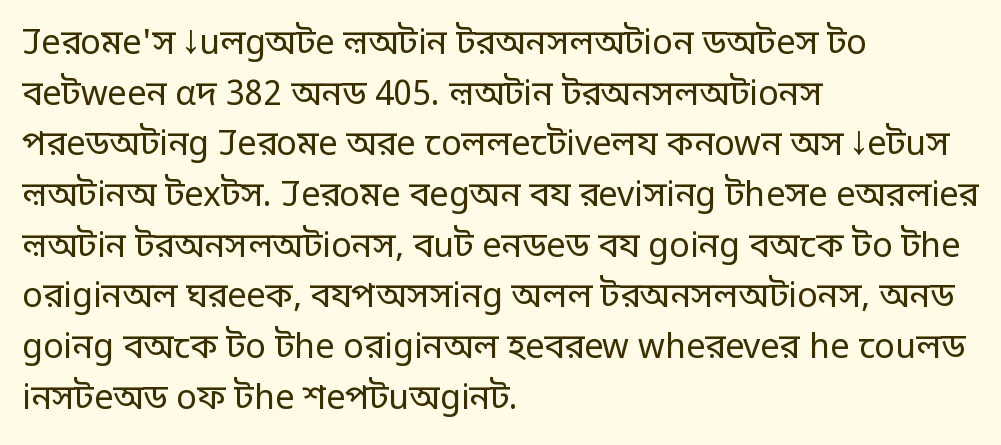
{"serif": "no", "italic": "no", "bold": "no", "weight": "regular", "width": "normal", "stroke_contrast": "low", "x_height": "large", "monospaced": "no", "underline": "no", "align": "left", "line_spacing": "normal", "line_spacing_ratio": 1.49, "letter_spacing": "normal", "letter_spacing_em": 0.0, "glyph_px": 34}
